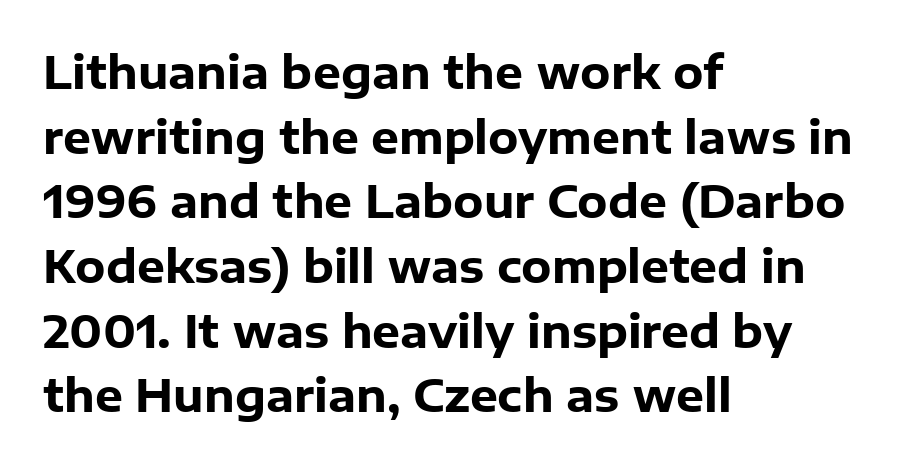
The glyphs have the mass of a bold cut. A normal amount of white space separates one row of letters from the next. These lines are rendered in a variable-pitch font. Short and long lines alike share a common starting point at left. The gap between lines stays unmarked.
